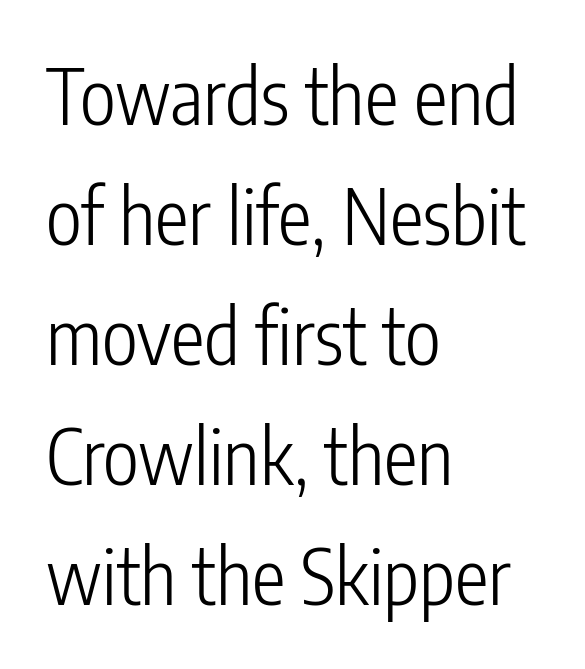
The image shows 76 px light, condensed sans-serif type, upright; set left-aligned, normal line spacing (1.58x), normal letter spacing, not underlined; low stroke contrast and a medium x-height.
